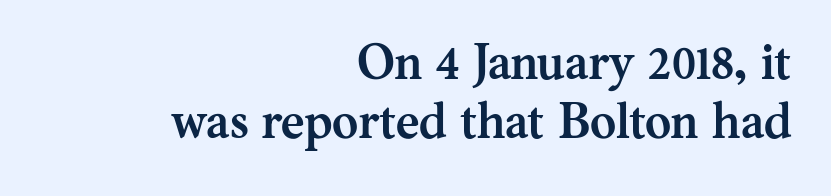
The image shows 50 px semibold serif type, upright; set right-aligned, line spacing 1.19x, normal letter spacing, not underlined; medium stroke contrast and a medium x-height.
